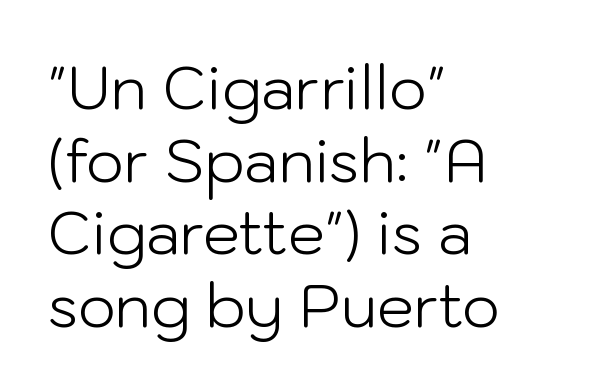
The area under the type is left untouched. Here the glyphs are tracked normally, forming tight word shapes. The rendering shows plain stroke endings on the letterforms — a sans-serif design. The compositor pushed each line to the left boundary. You could not count columns in this text — the font is proportionally spaced. Each stroke keeps to a modest, everyday thickness or less.
